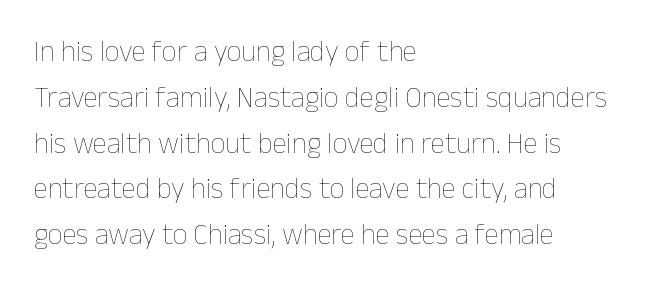
The image shows 29 px thin type, upright; set left-aligned, normal line spacing (1.58x), normal letter spacing, not underlined; low stroke contrast and a medium x-height.
